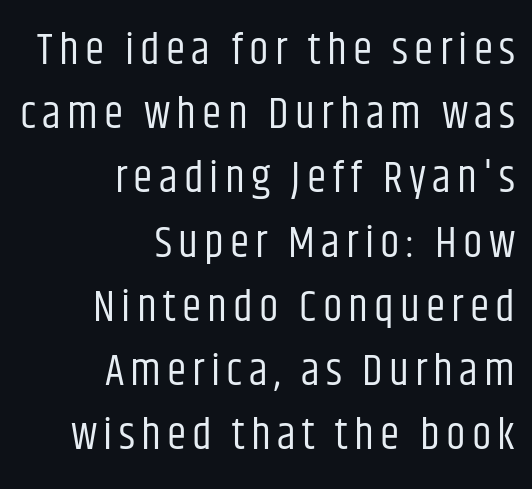
{"serif": "no", "italic": "no", "bold": "no", "weight": "regular", "width": "condensed", "stroke_contrast": "low", "x_height": "large", "monospaced": "no", "underline": "no", "align": "right", "line_spacing": "normal", "line_spacing_ratio": 1.46, "glyph_px": 44}
